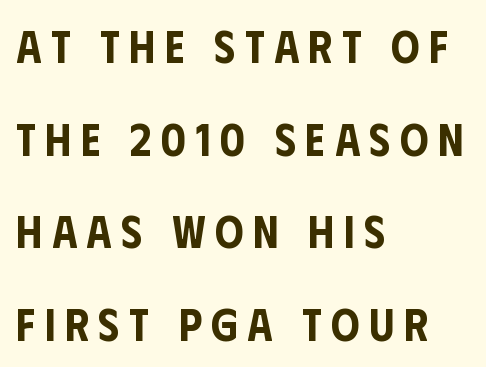
Q: Is the text italic (slanted)? A: No, it is upright.
Q: Is the typeface a serif or a sans-serif typeface? A: Sans-serif.
Q: Is the text underlined? A: No.
Q: How is the paragraph aligned? A: Left-aligned.
Q: Is the spacing between letters normal or unusually wide? A: Unusually wide.
Q: Is the spacing between lines tight, normal or loose? A: Loose.
Q: Width (condensed, normal, or wide)? A: Condensed.
Q: Stroke contrast? A: Low.
Q: x-height? A: Large.
Q: Monospaced? A: No.
